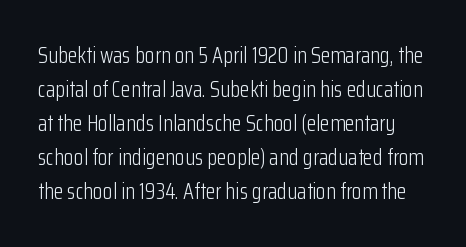
The letterforms sit shoulder to shoulder at normal distance. The string is rendered with underlining switched off. Posture: upright roman. The weight would be labelled regular, book, light, or lighter still.
